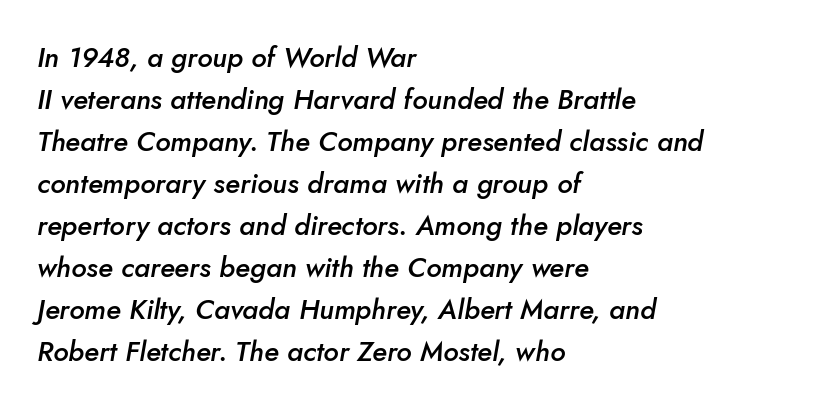
Q: Is the text bold? A: Semi-bold.
Q: Is the text italic (slanted)? A: Yes, it leans right by about 10 degrees.
Q: Is the text underlined? A: No.
Q: How is the paragraph aligned? A: Left-aligned.
Q: Is the spacing between letters normal or unusually wide? A: Normal.
Q: Is the spacing between lines tight, normal or loose? A: Normal.
Q: Width (condensed, normal, or wide)? A: Normal.
Q: Stroke contrast? A: Low.
Q: x-height? A: Small.
Q: Monospaced? A: No.
